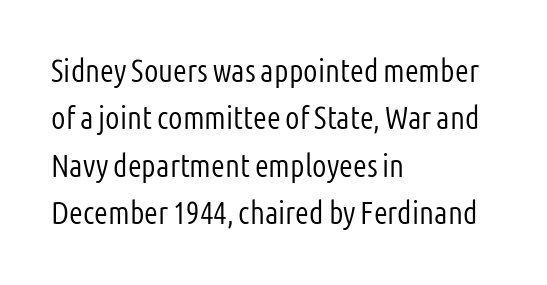
The image shows 32 px light, condensed sans-serif type, upright; set left-aligned, normal line spacing (1.48x), normal letter spacing, not underlined; low stroke contrast and a medium x-height.
